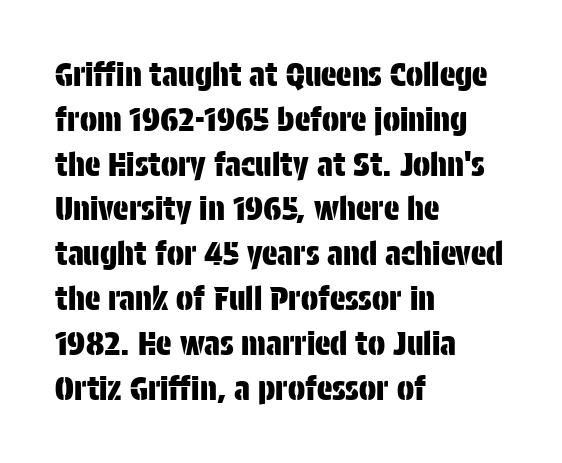
Ascenders rise straight up at ninety degrees. Observe the ordinary spacing: letters are neighbours, not strangers. Every row of glyphs begins at an identical x-position on the left. Stroke terminals: plain, sans-serif.
